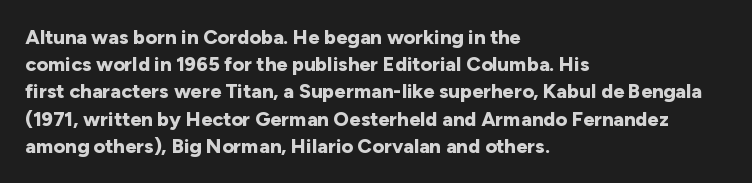
The image shows 20 px bold type, upright; set left-aligned, normal line spacing (1.36x), normal letter spacing, not underlined.
